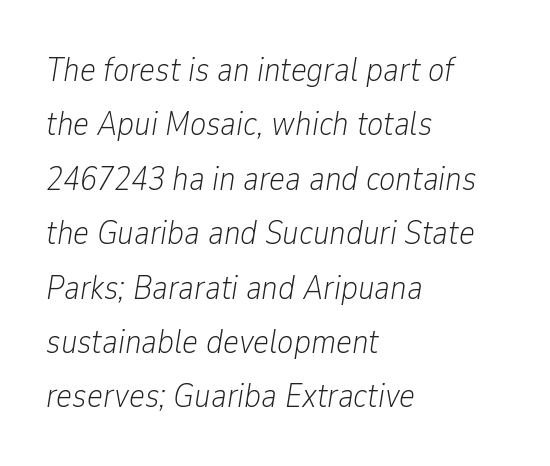
{"italic": "yes", "lean": "right", "slant_degrees": 9, "bold": "no", "weight": "light", "width": "condensed", "stroke_contrast": "low", "x_height": "medium", "monospaced": "no", "underline": "no", "align": "left", "line_spacing": "normal", "line_spacing_ratio": 1.6, "letter_spacing": "normal", "letter_spacing_em": 0.0, "glyph_px": 34}
